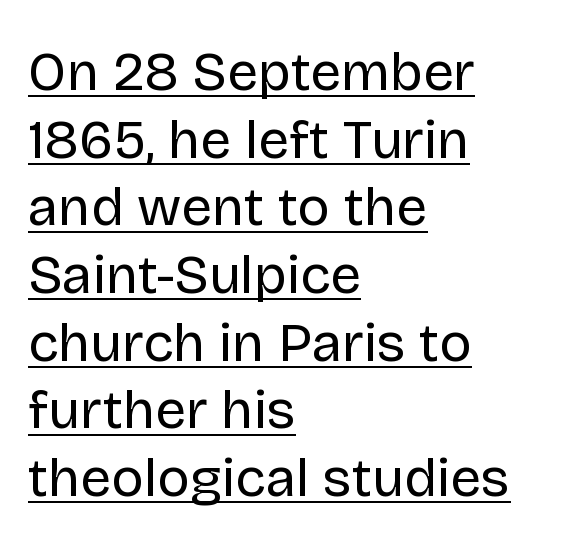
{"serif": "no", "italic": "no", "bold": "no", "weight": "regular", "width": "normal", "stroke_contrast": "low", "x_height": "large", "monospaced": "no", "underline": "yes", "align": "left", "line_spacing_ratio": 1.23, "letter_spacing": "normal", "letter_spacing_em": 0.0, "glyph_px": 55}
